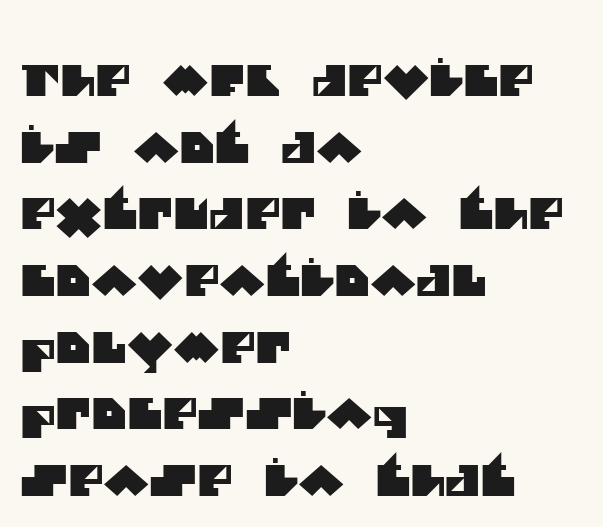
These lines stack with their left ends in a neat column. This rendering leaves character spacing at its baseline value. The designer left line spacing at the default. The area under the type is left untouched. These lines are rendered in a variable-pitch font.
